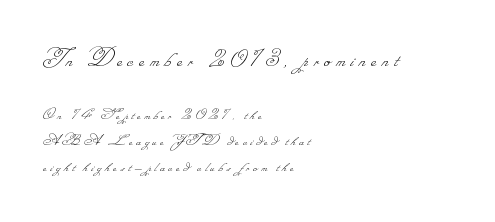
The image shows 26 px text type; set left-aligned, normal line spacing (1.54x), unusually wide letter spacing (+0.23 em), not underlined; the first (top) block is 1.53x larger.
